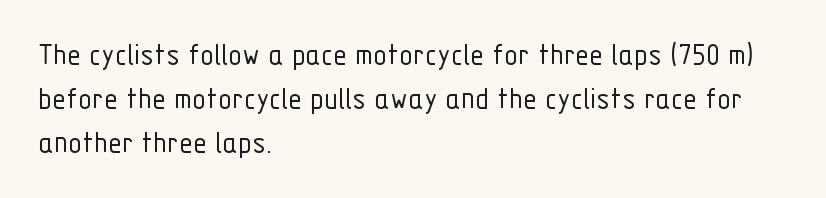
{"serif": "no", "italic": "no", "bold": "no", "weight": "light", "width": "condensed", "stroke_contrast": "low", "x_height": "medium", "monospaced": "no", "underline": "no", "align": "left", "line_spacing": "normal", "line_spacing_ratio": 1.38, "letter_spacing": "normal", "letter_spacing_em": 0.0, "glyph_px": 32}
